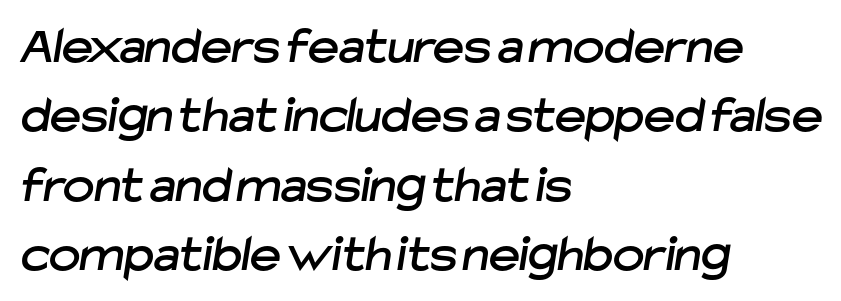
The image shows 53 px sans-serif type; set left-aligned, normal line spacing (1.31x), normal letter spacing, not underlined; low stroke contrast and a medium x-height.
